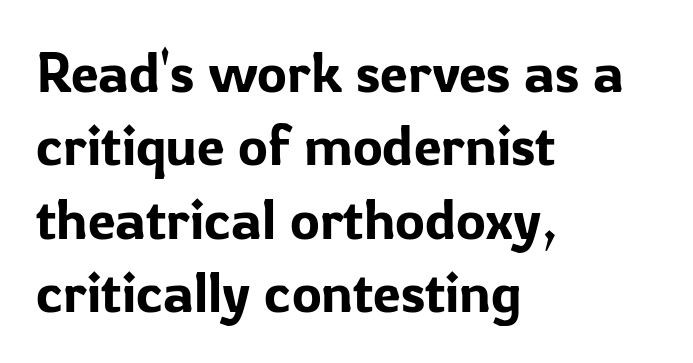
Q: Is the text italic (slanted)? A: No, it is upright.
Q: Is the typeface a serif or a sans-serif typeface? A: Sans-serif.
Q: Is the text underlined? A: No.
Q: How is the paragraph aligned? A: Left-aligned.
Q: Is the spacing between letters normal or unusually wide? A: Normal.
Q: Is the spacing between lines tight, normal or loose? A: Normal.
Q: Width (condensed, normal, or wide)? A: Normal.
Q: Stroke contrast? A: Low.
Q: x-height? A: Medium.
Q: Monospaced? A: No.
